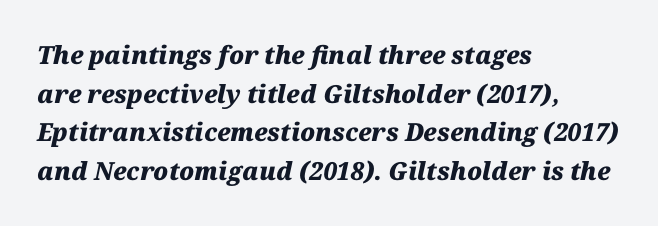
{"italic": "yes", "lean": "right", "slant_degrees": 12, "bold": "yes", "underline": "no", "align": "left", "line_spacing": "normal", "line_spacing_ratio": 1.55, "letter_spacing": "normal", "letter_spacing_em": 0.0, "glyph_px": 25}
